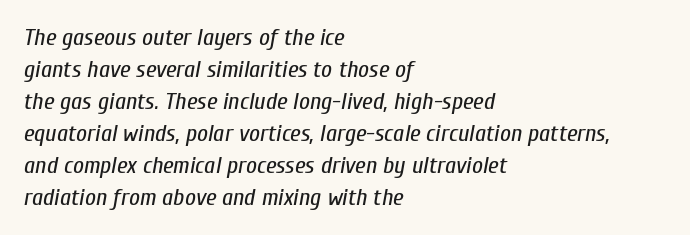
{"italic": "yes", "lean": "right", "slant_degrees": 10, "bold": "no", "underline": "no", "align": "left", "line_spacing": "normal", "line_spacing_ratio": 1.33, "letter_spacing": "normal", "letter_spacing_em": 0.0, "glyph_px": 24}
